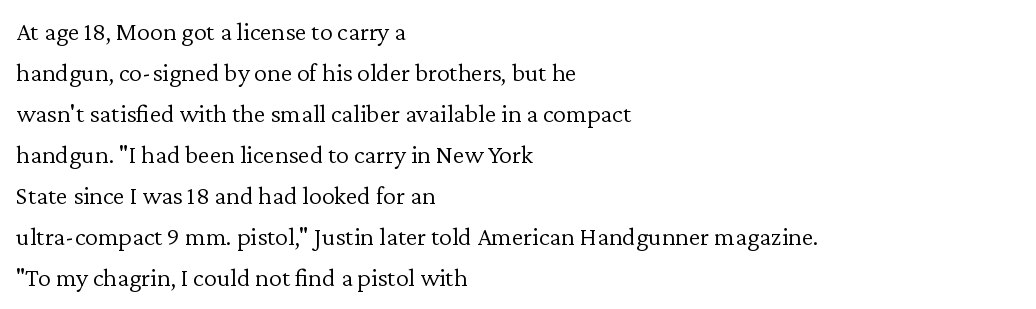
The image shows 26 px text type, upright; set left-aligned, normal line spacing (1.58x), normal letter spacing, not underlined.
